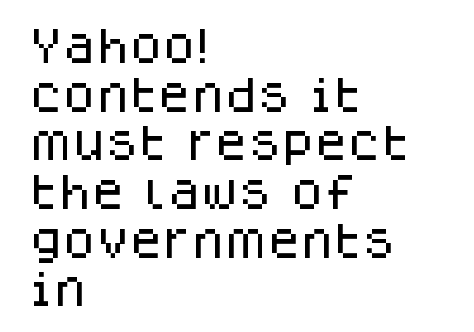
The image shows 38 px sans-serif type, upright; set left-aligned, normal line spacing (1.28x), normal letter spacing, not underlined; low stroke contrast and a large x-height.
